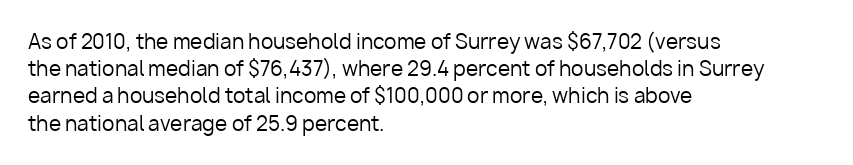
The text block is weighted toward the left margin, trailing off unevenly rightward. Summary of vertical rhythm: regular, with standard interline spacing. Spacing between characters is what you'd get straight out of the box. The letterforms sit at book weight or below.
